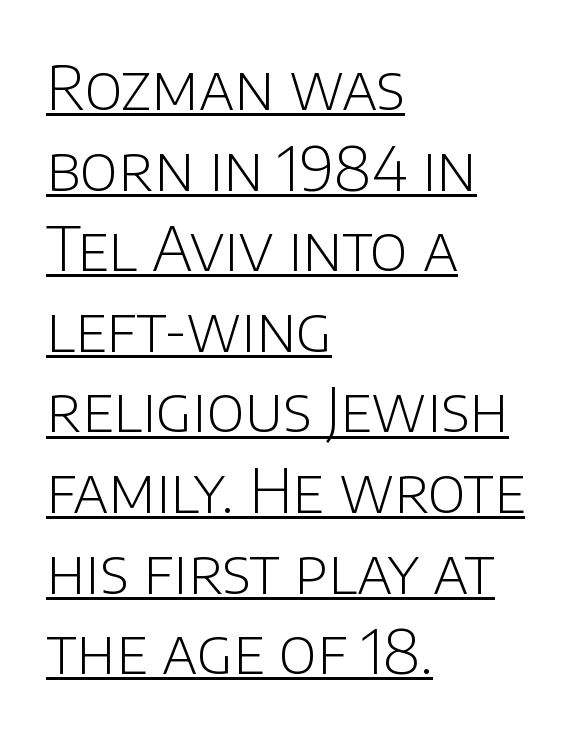
Q: Is the text bold? A: No.
Q: Is the text italic (slanted)? A: No, it is upright.
Q: Is the typeface a serif or a sans-serif typeface? A: Sans-serif.
Q: Is the text underlined? A: Yes.
Q: How is the paragraph aligned? A: Left-aligned.
Q: Is the spacing between letters normal or unusually wide? A: Normal.
Q: Is the spacing between lines tight, normal or loose? A: Normal.
Q: Width (condensed, normal, or wide)? A: Normal.
Q: Stroke contrast? A: Low.
Q: x-height? A: Large.
Q: Monospaced? A: No.
